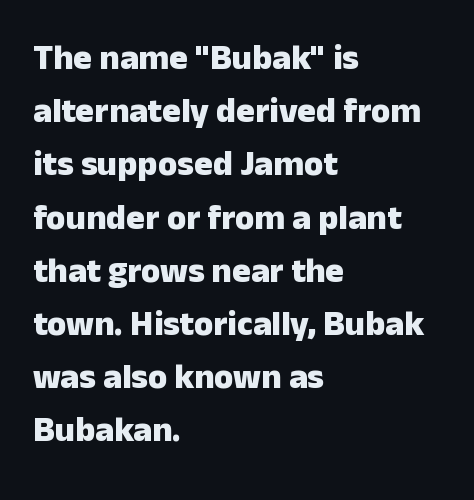
The image shows 35 px heavy sans-serif type, upright; set left-aligned, normal line spacing (1.52x), normal letter spacing, not underlined; low stroke contrast and a medium x-height.
